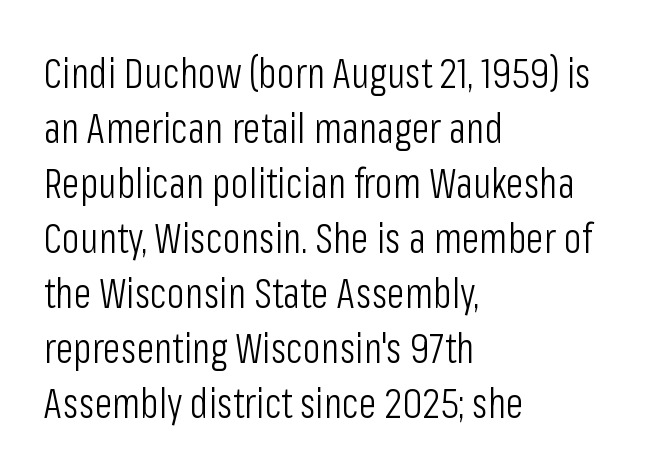
{"serif": "no", "italic": "no", "bold": "no", "weight": "light", "width": "condensed", "stroke_contrast": "low", "x_height": "medium", "monospaced": "no", "underline": "no", "align": "left", "line_spacing": "normal", "line_spacing_ratio": 1.34, "letter_spacing": "normal", "letter_spacing_em": 0.0, "glyph_px": 41}
